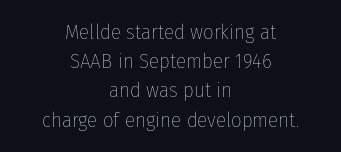
How are the letters spaced? Ordinarily, with no added tracking. The cut favours lightness, reaching ordinary text weight at its darkest. The letters stand upright; this is a roman face. Lines of text with bare space underneath. Alignment: centered.
